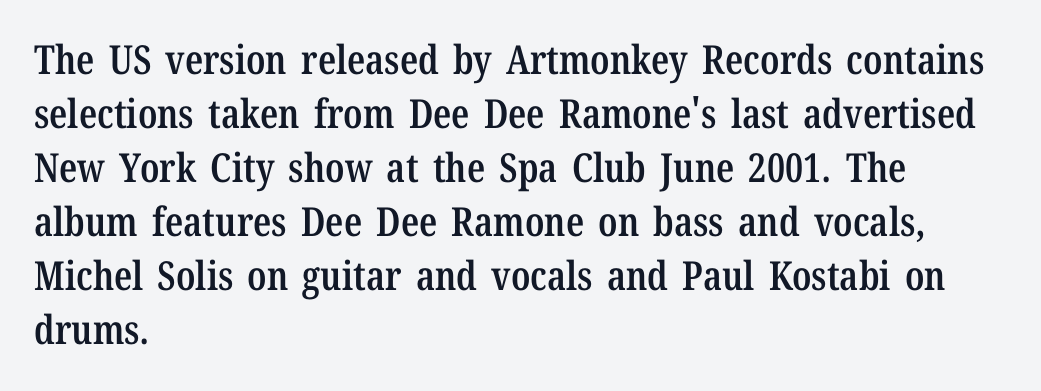
The image shows 40 px semibold, condensed serif type, upright; set left-aligned, normal line spacing (1.35x), normal letter spacing, not underlined; low stroke contrast and a medium x-height.
